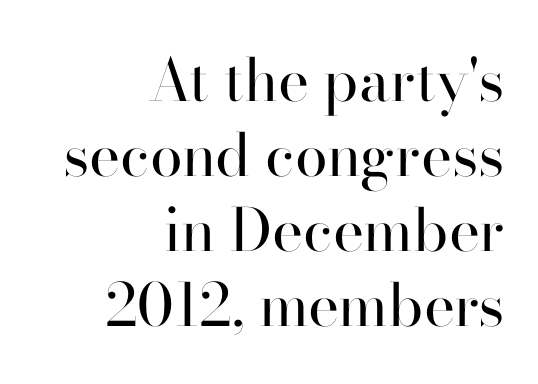
Q: Is the text bold? A: No.
Q: Is the text italic (slanted)? A: No, it is upright.
Q: Is the typeface a serif or a sans-serif typeface? A: Serif.
Q: Is the text underlined? A: No.
Q: How is the paragraph aligned? A: Right-aligned.
Q: Is the spacing between letters normal or unusually wide? A: Normal.
Q: Is the spacing between lines tight, normal or loose? A: Normal.
Q: Width (condensed, normal, or wide)? A: Normal.
Q: Stroke contrast? A: High.
Q: x-height? A: Small.
Q: Monospaced? A: No.
